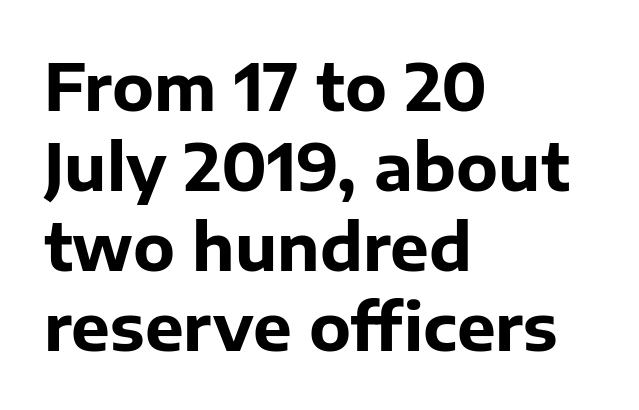
Q: Is the text bold? A: Yes.
Q: Is the text italic (slanted)? A: No, it is upright.
Q: Is the typeface a serif or a sans-serif typeface? A: Sans-serif.
Q: Is the text underlined? A: No.
Q: How is the paragraph aligned? A: Left-aligned.
Q: Is the spacing between letters normal or unusually wide? A: Normal.
Q: Width (condensed, normal, or wide)? A: Normal.
Q: Stroke contrast? A: Low.
Q: x-height? A: Medium.
Q: Monospaced? A: No.
